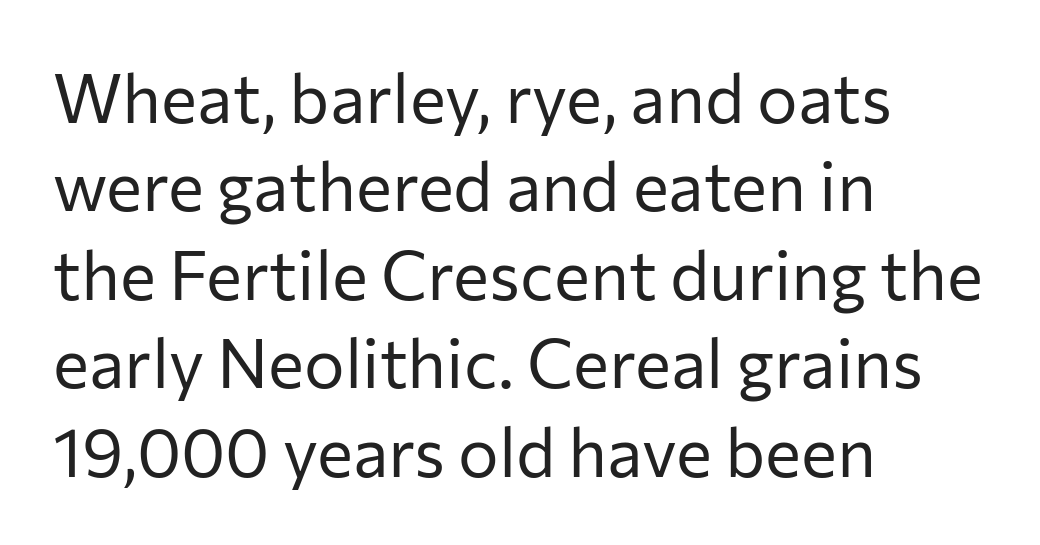
Compared with typical body copy, the letter spacing here is the same. Does the leading feel generous? No, just average. This rendering employs a face without finishing strokes, i.e., a sans-serif. Ink coverage per letter is moderate at most. Italic: no, the glyphs are upright roman. Is this a fixed-width face? No — the glyphs have proportional, varying widths.
